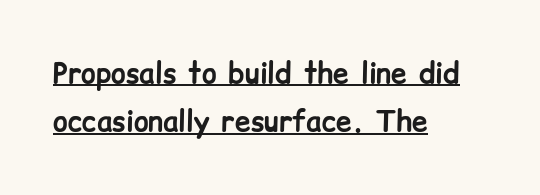
Typesetter's note: full bold, strokes at maximum text heaviness. This rendering uses left alignment, leaving the right contour irregular. Do the letters lean? They stand straight. Every word sits above its own underline. Look at the bottom of the vertical strokes: they stop flat, with no serifs.
